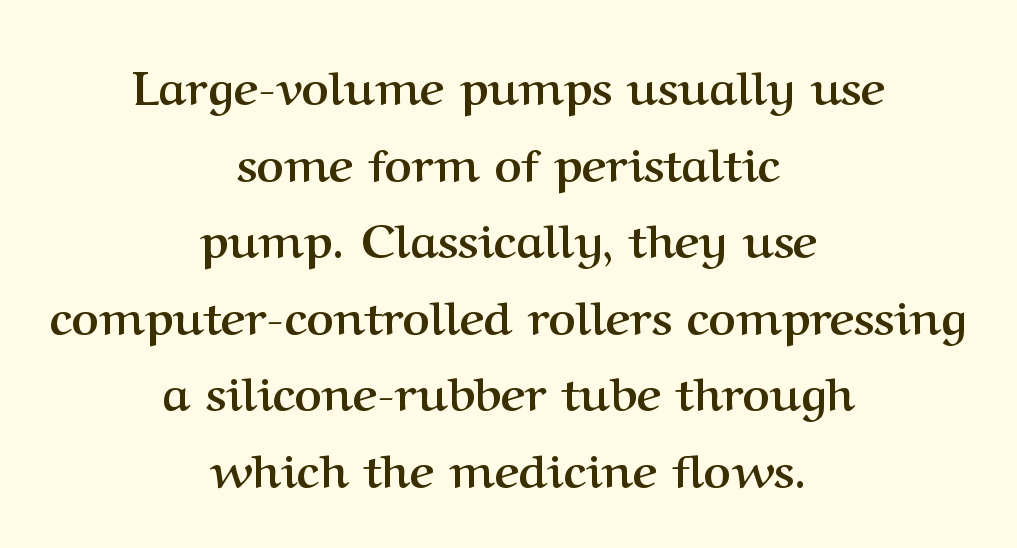
Q: Is the text bold? A: Yes.
Q: Is the text italic (slanted)? A: No, it is upright.
Q: Is the typeface a serif or a sans-serif typeface? A: Serif.
Q: Is the text underlined? A: No.
Q: How is the paragraph aligned? A: Centered.
Q: Is the spacing between letters normal or unusually wide? A: Normal.
Q: Is the spacing between lines tight, normal or loose? A: Normal.
Q: Width (condensed, normal, or wide)? A: Normal.
Q: Stroke contrast? A: Medium.
Q: x-height? A: Medium.
Q: Monospaced? A: No.
